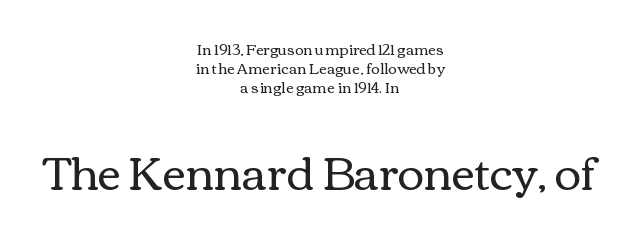
{"italic": "no", "bold": "no", "weight": "regular", "width": "wide", "stroke_contrast": "medium", "x_height": "medium", "monospaced": "no", "underline": "no", "align": "center", "line_spacing": "normal", "line_spacing_ratio": 1.27, "letter_spacing": "normal", "letter_spacing_em": 0.0, "larger_block": "second", "size_ratio": 3.0, "glyph_px": 45}
